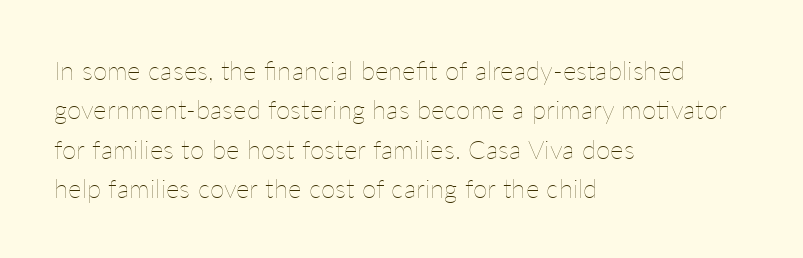
A typesetter would mark this as roman, not italic. Does the leading feel generous? No, just average. The typesetter chose a ragged-right arrangement here. The gaps between neighbouring characters are ordinary and unremarkable. Is this a heavy cut? Hardly; it is regular or lighter. The space directly below the letters is spotless.
